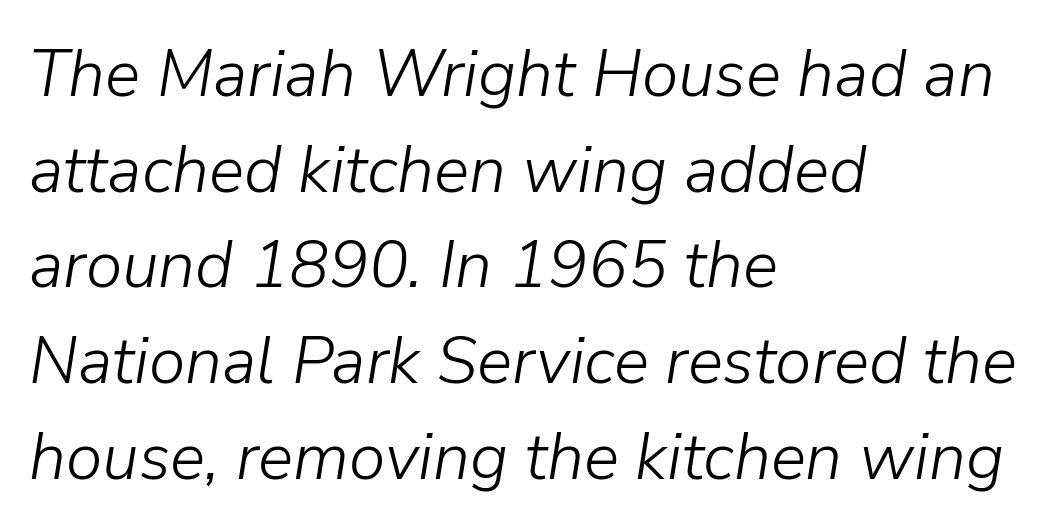
{"italic": "yes", "lean": "right", "slant_degrees": 9, "bold": "no", "weight": "light", "width": "normal", "stroke_contrast": "low", "x_height": "medium", "monospaced": "no", "underline": "no", "align": "left", "line_spacing": "normal", "line_spacing_ratio": 1.45, "letter_spacing": "normal", "letter_spacing_em": 0.0, "glyph_px": 66}
